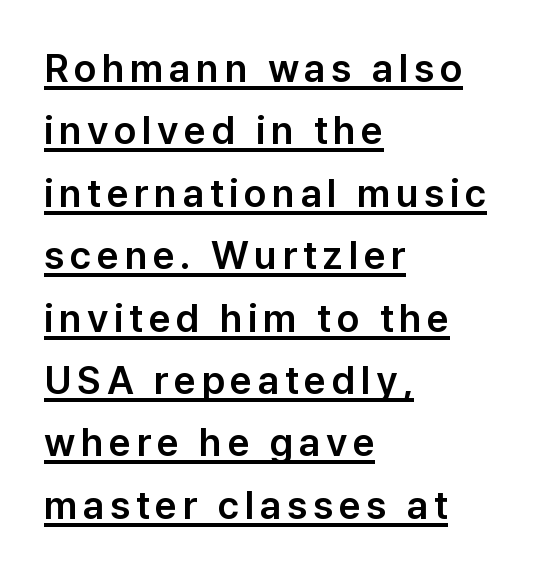
Q: Is the text italic (slanted)? A: No, it is upright.
Q: Is the typeface a serif or a sans-serif typeface? A: Sans-serif.
Q: Is the text underlined? A: Yes.
Q: How is the paragraph aligned? A: Left-aligned.
Q: Is the spacing between lines tight, normal or loose? A: Normal.
Q: Width (condensed, normal, or wide)? A: Normal.
Q: Stroke contrast? A: Low.
Q: x-height? A: Medium.
Q: Monospaced? A: No.
